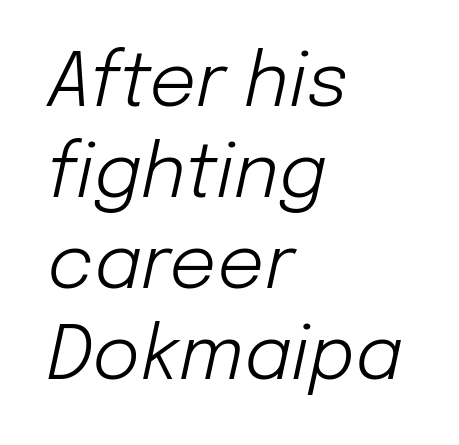
The image shows 74 px light type, italic (leaning right); set left-aligned, line spacing 1.23x, normal letter spacing, not underlined; low stroke contrast and a medium x-height.
